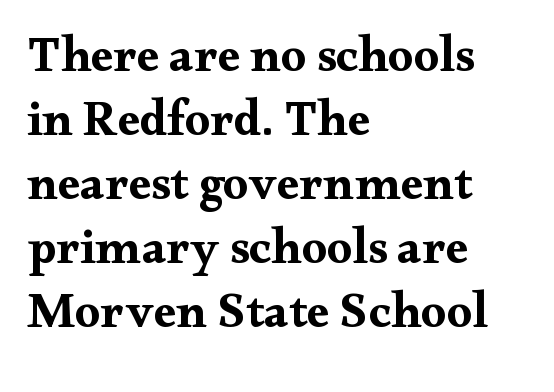
The image shows 50 px bold, wide serif type, upright; set left-aligned, normal line spacing (1.28x), normal letter spacing, not underlined; medium stroke contrast and a small x-height.
